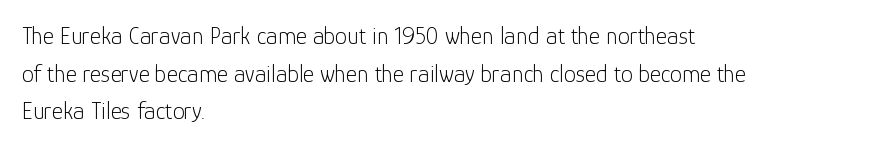
{"italic": "no", "bold": "no", "underline": "no", "align": "left", "line_spacing": "normal", "line_spacing_ratio": 1.57, "letter_spacing": "normal", "letter_spacing_em": 0.0, "glyph_px": 24}
